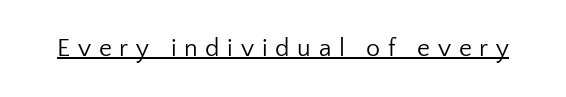
The image shows 25 px text type, upright; set unusually wide letter spacing (+0.31 em), underlined.
